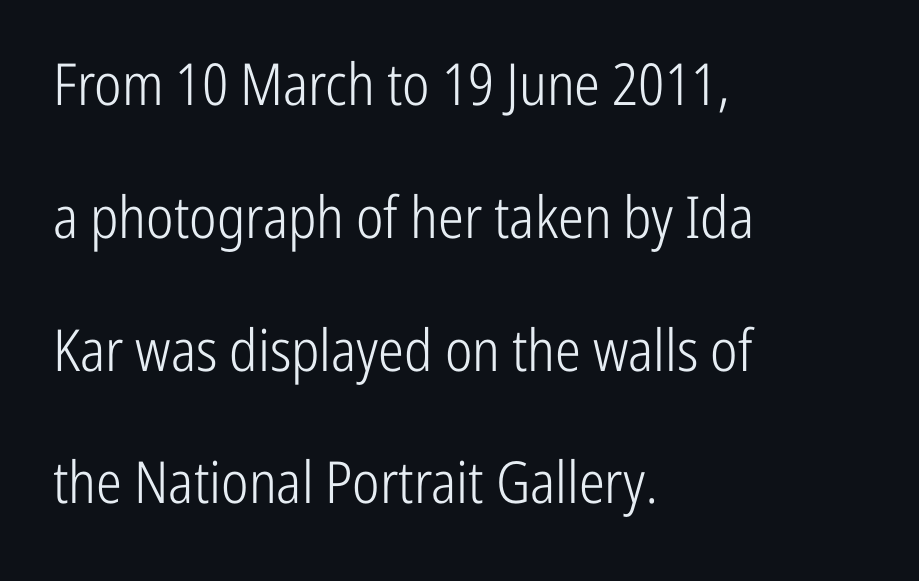
{"serif": "no", "italic": "no", "bold": "no", "weight": "light", "width": "condensed", "stroke_contrast": "low", "x_height": "medium", "monospaced": "no", "underline": "no", "align": "left", "line_spacing": "loose", "line_spacing_ratio": 2.29, "letter_spacing": "normal", "letter_spacing_em": 0.0, "glyph_px": 58}
